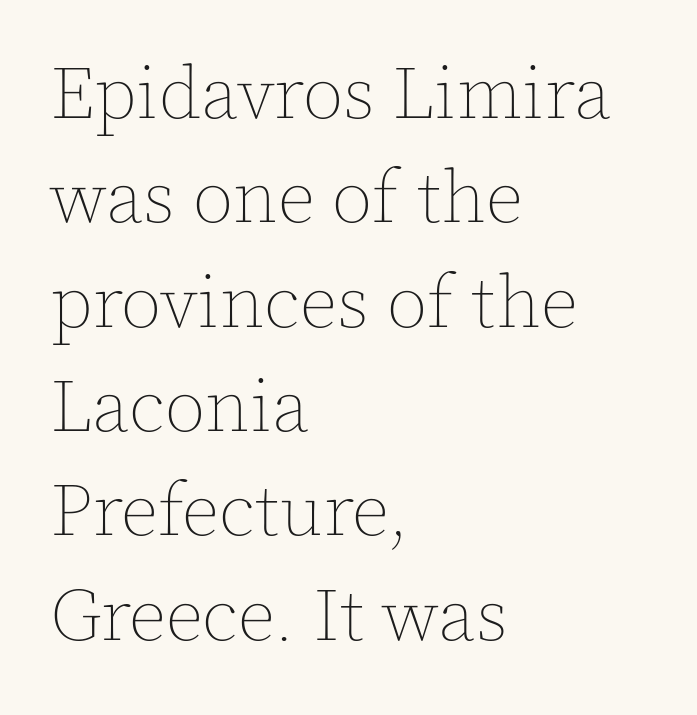
{"italic": "no", "bold": "no", "weight": "thin", "width": "normal", "x_height": "medium", "monospaced": "no", "underline": "no", "align": "left", "line_spacing": "normal", "line_spacing_ratio": 1.41, "letter_spacing": "normal", "letter_spacing_em": 0.0, "glyph_px": 74}
